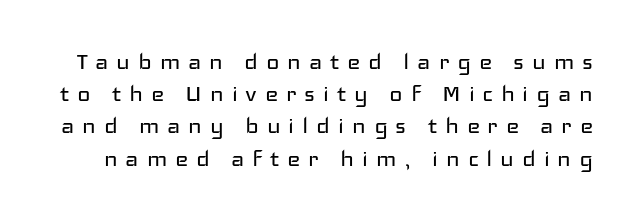
{"serif": "no", "italic": "no", "bold": "no", "weight": "regular", "width": "wide", "stroke_contrast": "low", "x_height": "medium", "monospaced": "no", "underline": "no", "line_spacing": "tight", "line_spacing_ratio": 1.15, "letter_spacing": "wide", "letter_spacing_em": 0.28, "glyph_px": 28}
